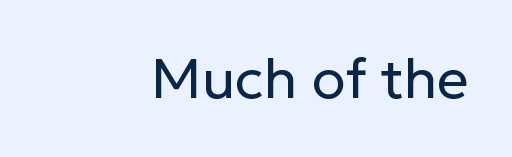
Q: Is the text bold? A: No.
Q: Is the text italic (slanted)? A: No, it is upright.
Q: Is the typeface a serif or a sans-serif typeface? A: Sans-serif.
Q: Is the text underlined? A: No.
Q: How is the paragraph aligned? A: Right-aligned.
Q: Is the spacing between letters normal or unusually wide? A: Normal.
Q: Width (condensed, normal, or wide)? A: Normal.
Q: Stroke contrast? A: Low.
Q: x-height? A: Medium.
Q: Monospaced? A: No.
